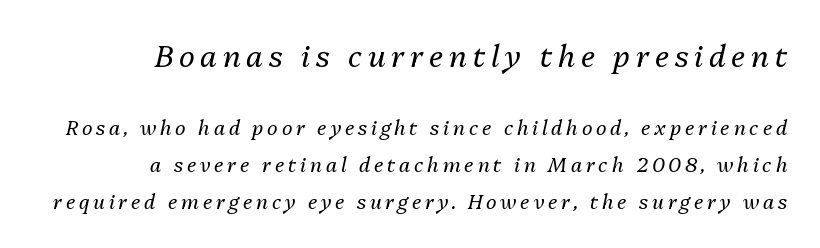
Q: Is the text bold? A: No.
Q: Is the text italic (slanted)? A: Yes, it leans right by about 13 degrees.
Q: Is the text underlined? A: No.
Q: How is the paragraph aligned? A: Right-aligned.
Q: Which block of text is set in a larger size, the first (top) or the second (bottom)? A: The first (top) one.
Q: Width (condensed, normal, or wide)? A: Normal.
Q: Stroke contrast? A: Medium.
Q: x-height? A: Medium.
Q: Monospaced? A: No.
